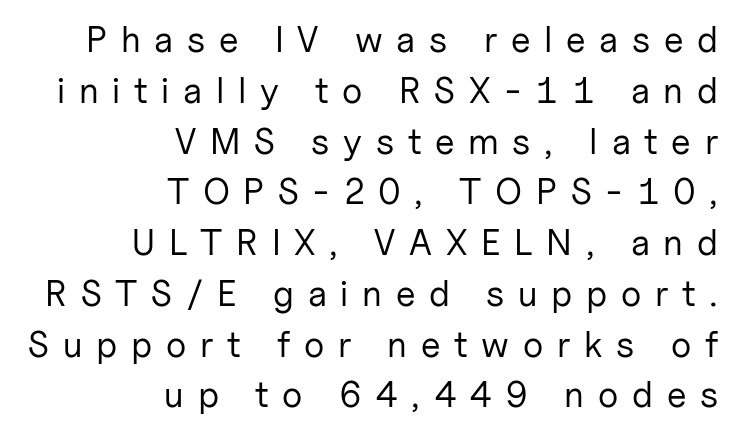
This is sans-serif lettering, the kind often seen on screens and signage. Between one letter and the next there's a generous, obvious gap. Leftover space on each line is placed entirely before the opening word. Unmarked baselines from the first word to the last. Characters remain perfectly vertical along every line. Compared with typical paragraphs, the rows here are spaced about the same.
